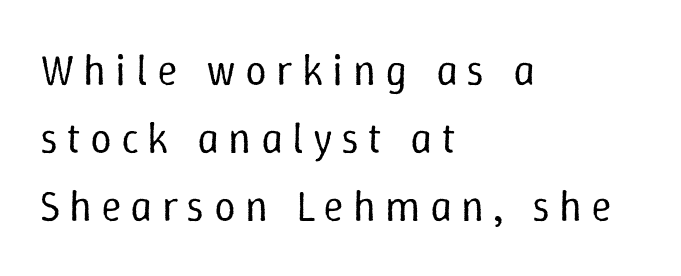
The image shows 43 px regular-weight type, upright; set left-aligned, normal line spacing (1.58x), unusually wide letter spacing (+0.21 em), not underlined; low stroke contrast and a medium x-height.
